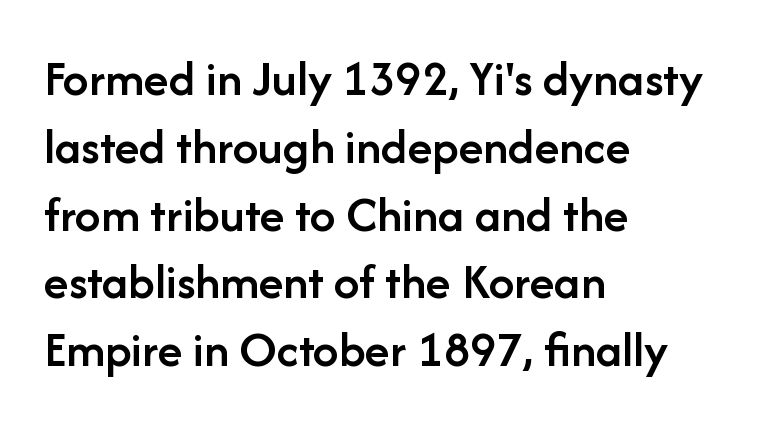
The image shows 51 px semibold sans-serif type, upright; set left-aligned, normal line spacing (1.33x), normal letter spacing, not underlined; low stroke contrast and a medium x-height.
